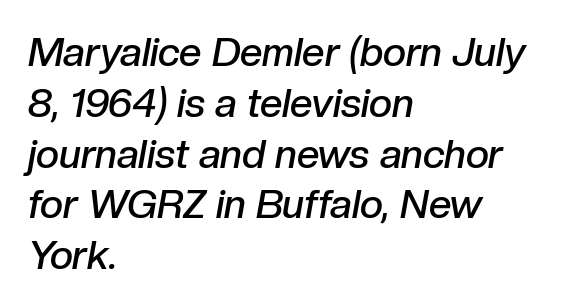
The image shows 40 px semibold type, italic (leaning right); set left-aligned, normal line spacing (1.27x), normal letter spacing, not underlined; low stroke contrast and a medium x-height.
